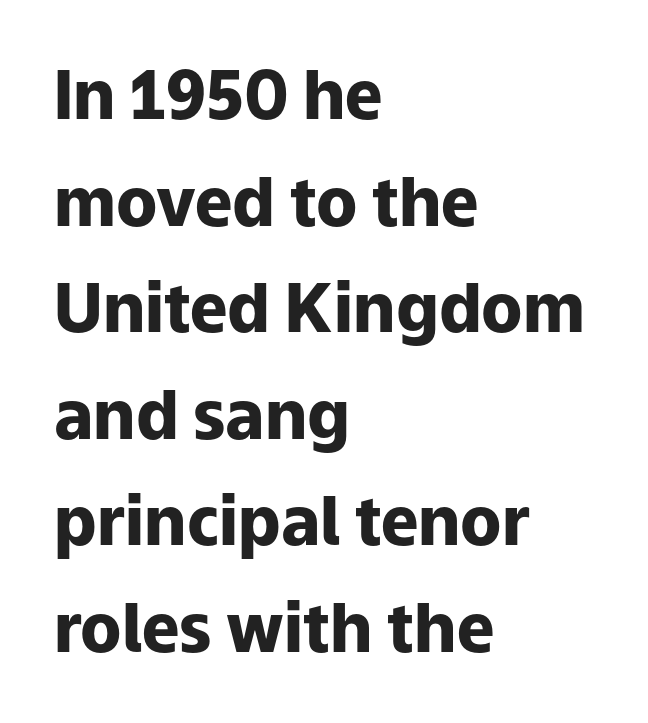
{"serif": "no", "italic": "no", "bold": "yes", "weight": "heavy", "width": "normal", "stroke_contrast": "low", "x_height": "medium", "monospaced": "no", "underline": "no", "align": "left", "line_spacing": "normal", "line_spacing_ratio": 1.59, "letter_spacing": "normal", "letter_spacing_em": 0.0, "glyph_px": 67}
